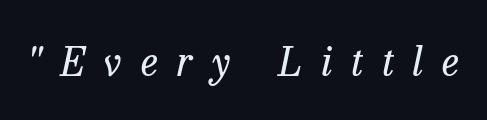
The image shows 39 px regular-weight serif type, italic (leaning right); set unusually wide letter spacing (+0.49 em), not underlined; low stroke contrast and a medium x-height.
